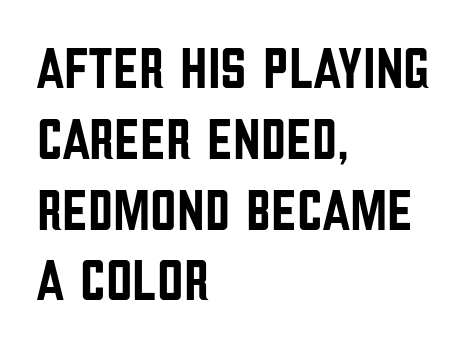
Proportional: the letters do not fall into vertical columns. The paragraph has a hard left edge and a soft right edge. Words float on clear page, feet unadorned. To sum up the face: it is a sans, with no serifs.
